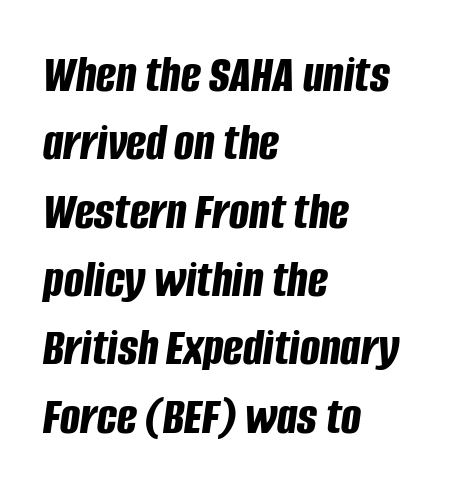
The foot of each line stays bare and open. Thick stems and heavy bowls — unmistakably bold. Standard letterfit; no display-style spreading of the glyphs. The specimen reads as italic at a glance.
